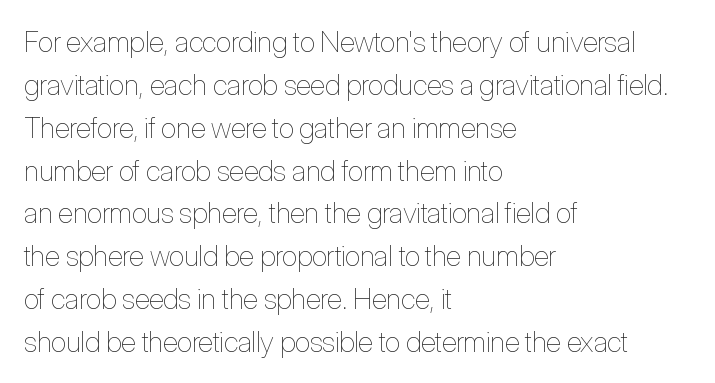
Q: Is the text bold? A: No.
Q: Is the text italic (slanted)? A: No, it is upright.
Q: Is the text underlined? A: No.
Q: How is the paragraph aligned? A: Left-aligned.
Q: Is the spacing between letters normal or unusually wide? A: Normal.
Q: Is the spacing between lines tight, normal or loose? A: Normal.
Q: Width (condensed, normal, or wide)? A: Condensed.
Q: Stroke contrast? A: Low.
Q: x-height? A: Medium.
Q: Monospaced? A: No.
